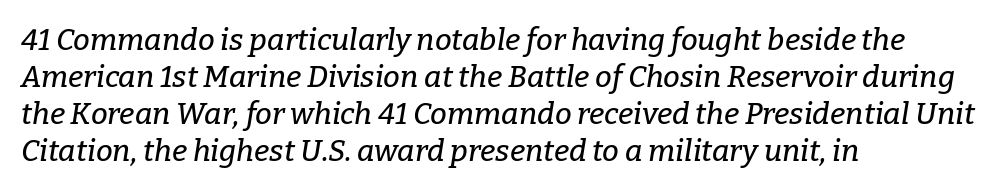
No word sits above an underline. Little horizontal feet cap the strokes, marking this as serif type. A typesetter would call this zero additional tracking. The typography opts for an oblique posture over an upright one. Proportional: the letters do not fall into vertical columns.
